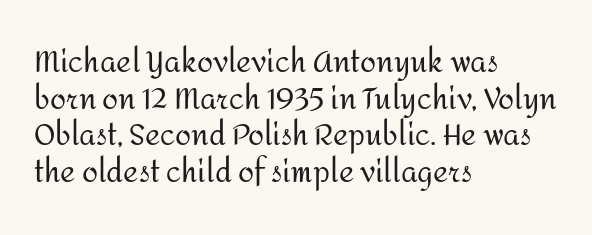
The image shows 29 px regular-weight sans-serif type, upright; set left-aligned, normal line spacing (1.26x), normal letter spacing, not underlined; medium stroke contrast and a medium x-height.
